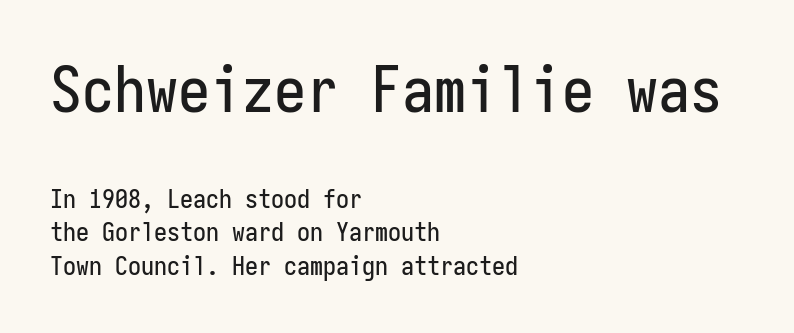
The image shows 64 px condensed sans-serif type, upright, monospaced; set left-aligned, normal line spacing (1.27x), normal letter spacing, not underlined; the first (top) block is 2.46x larger; low stroke contrast and a medium x-height.
